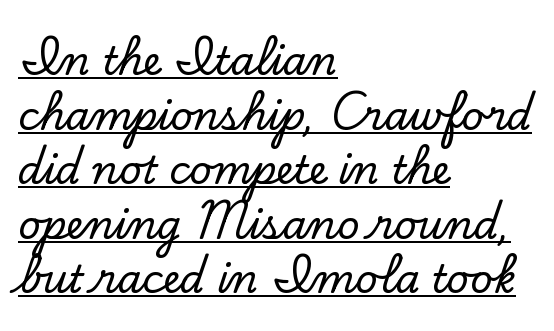
The image shows 39 px serif type; set left-aligned, normal line spacing (1.4x), normal letter spacing, underlined; low stroke contrast and a small x-height.
